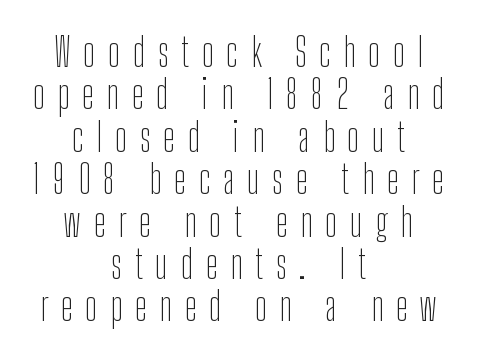
Q: Is the text bold? A: No.
Q: Is the text italic (slanted)? A: No, it is upright.
Q: Is the typeface a serif or a sans-serif typeface? A: Sans-serif.
Q: Is the text underlined? A: No.
Q: How is the paragraph aligned? A: Centered.
Q: Is the spacing between letters normal or unusually wide? A: Unusually wide.
Q: Is the spacing between lines tight, normal or loose? A: Tight.
Q: Width (condensed, normal, or wide)? A: Condensed.
Q: Stroke contrast? A: Low.
Q: x-height? A: Medium.
Q: Monospaced? A: No.
